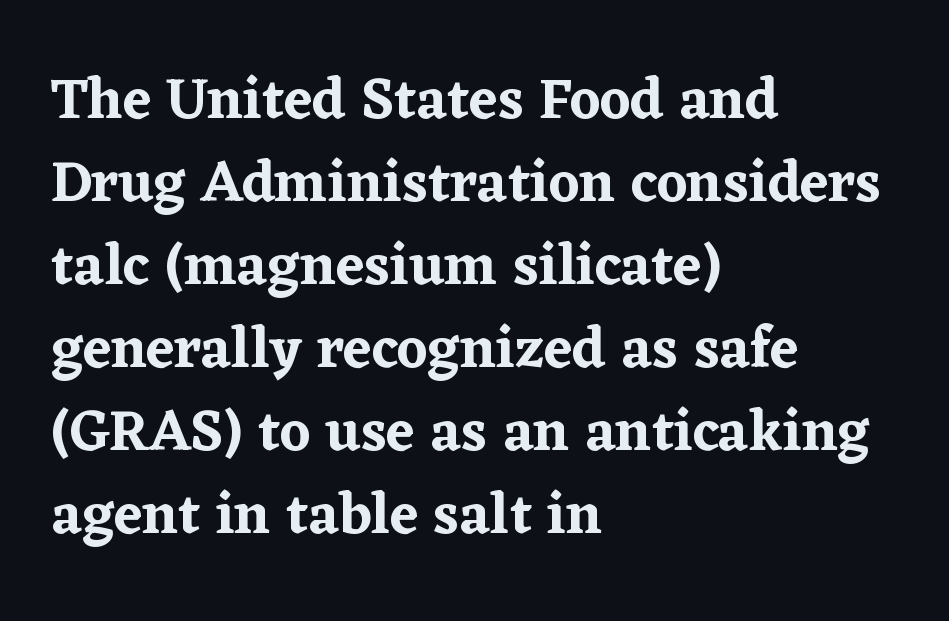
The image shows 58 px serif type, upright; set left-aligned, normal line spacing (1.43x), normal letter spacing, not underlined; low stroke contrast and a medium x-height.
